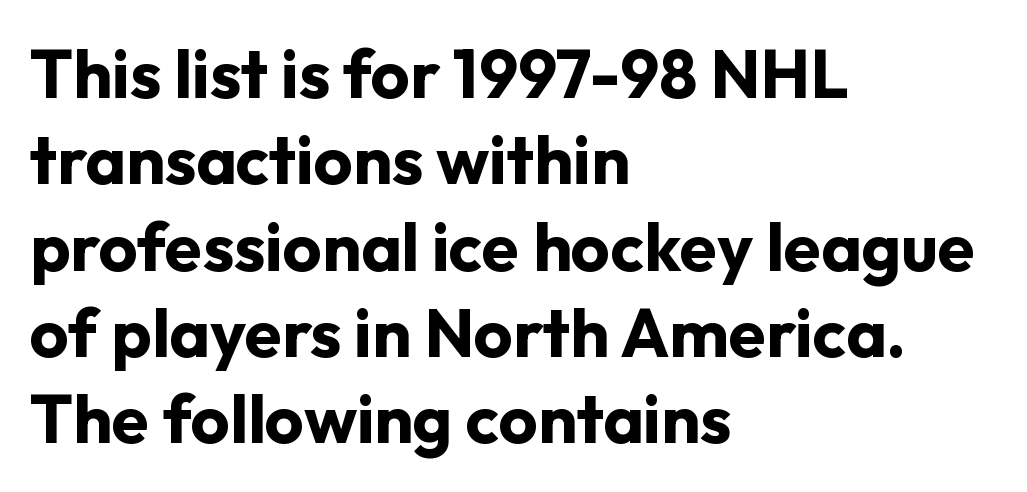
{"serif": "no", "italic": "no", "bold": "yes", "weight": "bold", "width": "normal", "stroke_contrast": "low", "x_height": "medium", "monospaced": "no", "underline": "no", "align": "left", "line_spacing": "normal", "line_spacing_ratio": 1.27, "letter_spacing": "normal", "letter_spacing_em": 0.0, "glyph_px": 68}
